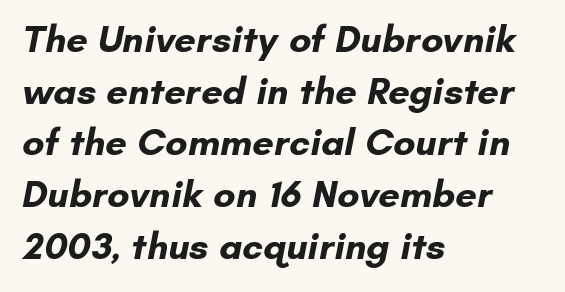
{"serif": "no", "bold": "yes", "weight": "bold", "width": "normal", "stroke_contrast": "low", "x_height": "small", "monospaced": "no", "underline": "no", "align": "left", "line_spacing": "normal", "line_spacing_ratio": 1.36, "letter_spacing": "normal", "letter_spacing_em": 0.0, "glyph_px": 38}
